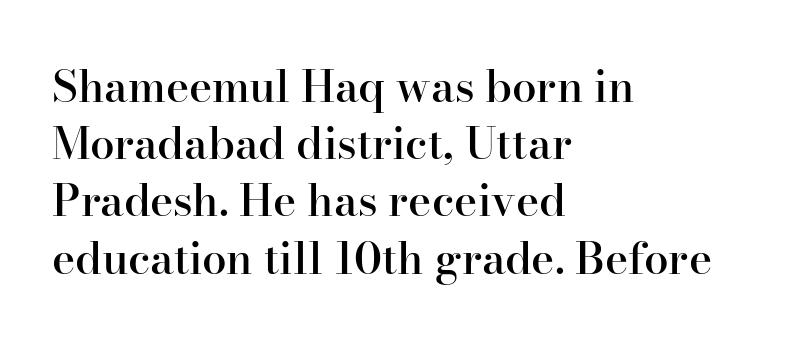
{"serif": "yes", "italic": "no", "bold": "semi", "weight": "semibold", "width": "normal", "stroke_contrast": "high", "x_height": "small", "monospaced": "no", "underline": "no", "align": "left", "line_spacing": "normal", "line_spacing_ratio": 1.3, "letter_spacing": "normal", "letter_spacing_em": 0.0, "glyph_px": 44}
